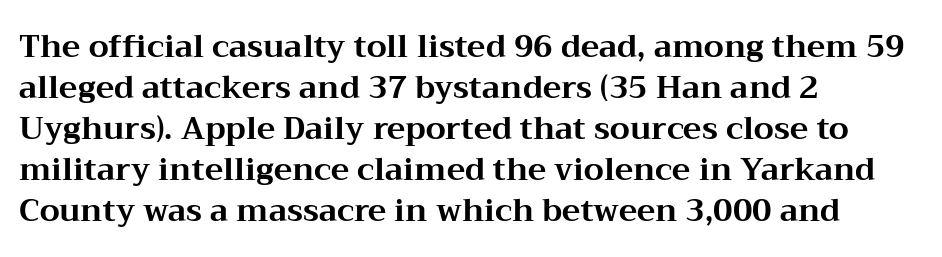
Q: Is the text bold? A: Yes.
Q: Is the text italic (slanted)? A: No, it is upright.
Q: Is the typeface a serif or a sans-serif typeface? A: Serif.
Q: Is the text underlined? A: No.
Q: How is the paragraph aligned? A: Left-aligned.
Q: Is the spacing between letters normal or unusually wide? A: Normal.
Q: Is the spacing between lines tight, normal or loose? A: Normal.
Q: Width (condensed, normal, or wide)? A: Wide.
Q: Stroke contrast? A: Medium.
Q: x-height? A: Medium.
Q: Monospaced? A: No.
